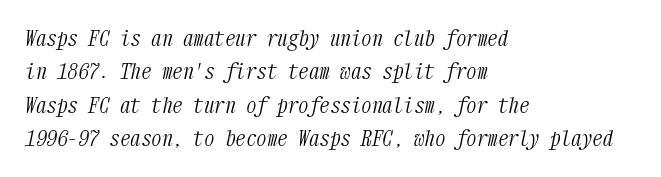
Q: Is the text bold? A: No.
Q: Is the text italic (slanted)? A: Yes, it leans right by about 12 degrees.
Q: Is the text underlined? A: No.
Q: How is the paragraph aligned? A: Left-aligned.
Q: Is the spacing between letters normal or unusually wide? A: Normal.
Q: Is the spacing between lines tight, normal or loose? A: Normal.
